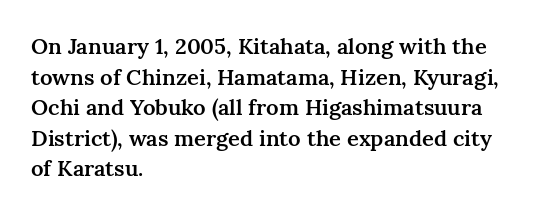
When letters stand straight like this, we call the style roman or upright. The space beneath each line is pristine and unruled. Horizontal alignment here is leftward, the default for most running prose. The gaps between neighbouring characters are ordinary and unremarkable. Students, this is semibold: more ink than regular, less than bold.
